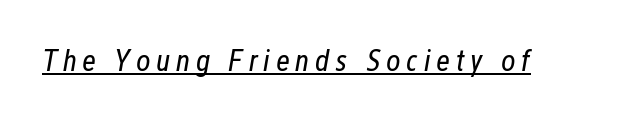
Q: Is the text bold? A: No.
Q: Is the text italic (slanted)? A: Yes, it leans right by about 12 degrees.
Q: Is the text underlined? A: Yes.
Q: Width (condensed, normal, or wide)? A: Condensed.
Q: Stroke contrast? A: Low.
Q: x-height? A: Medium.
Q: Monospaced? A: No.
